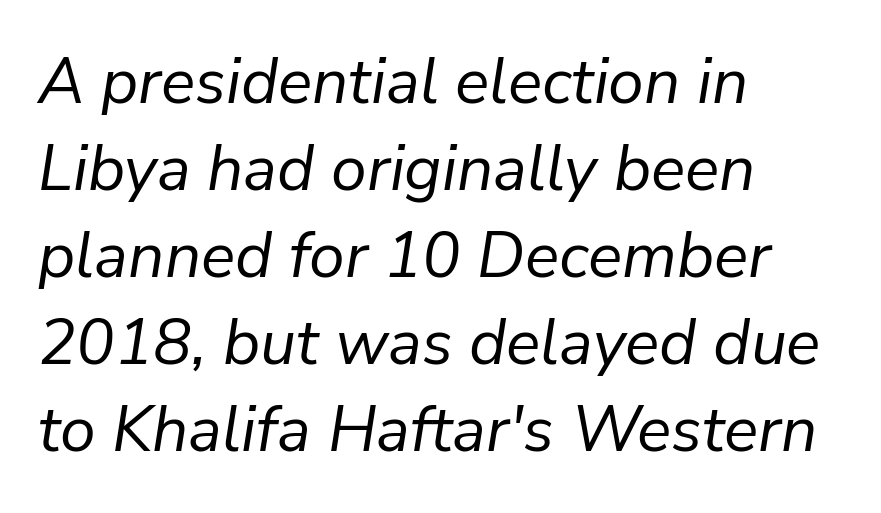
Glyph-to-glyph distance matches everyday printed text. The specimen reads as italic at a glance. No heavy texture on the line: the type isn't bold. Quick note: underline off. Compared with a centered layout, this one pins lines to the left instead. The letters advance in unequal steps, a hallmark of proportional type.
